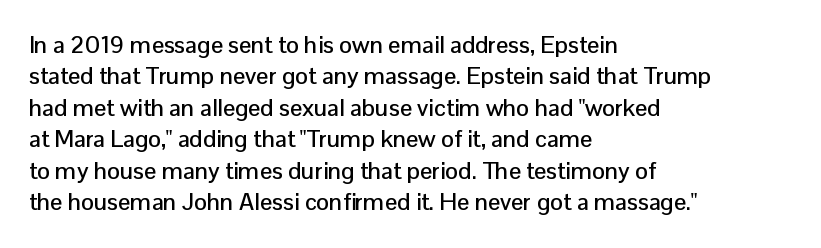
Q: Is the text italic (slanted)? A: No, it is upright.
Q: Is the text underlined? A: No.
Q: How is the paragraph aligned? A: Left-aligned.
Q: Is the spacing between letters normal or unusually wide? A: Normal.
Q: Is the spacing between lines tight, normal or loose? A: Normal.
